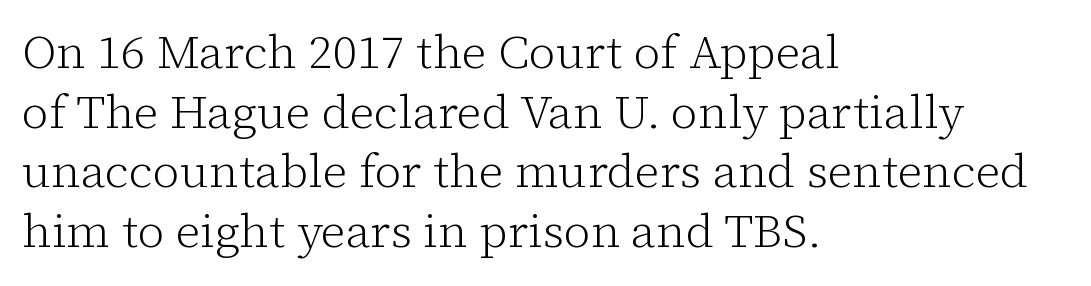
The image shows 47 px light serif type, upright; set left-aligned, normal line spacing (1.27x), normal letter spacing, not underlined; low stroke contrast and a medium x-height.
